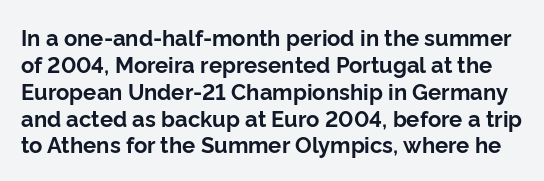
Q: Is the text bold? A: Yes.
Q: Is the text italic (slanted)? A: No, it is upright.
Q: Is the text underlined? A: No.
Q: Is the spacing between letters normal or unusually wide? A: Normal.
